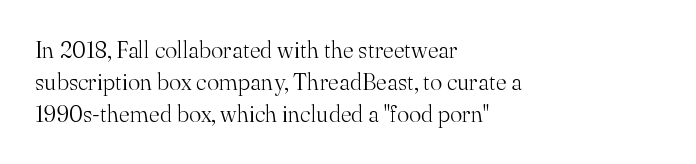
Regarding leading, the lines here are spaced in the standard way. The setting favours the left margin, as ordinary paragraphs usually do. The typeface has the unassuming heft of standard copy or less. The tracking reads as untouched default to a designer's eye. Type without underlining. Vertical strokes here are truly vertical.
